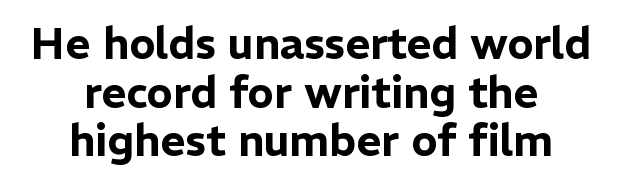
Observe the ordinary spacing: letters are neighbours, not strangers. The space between consecutive lines is stingy. You could not count columns in this text — the font is proportionally spaced. The rag falls on both sides of this text block equally. The typeface chosen for these lines omits serifs.
